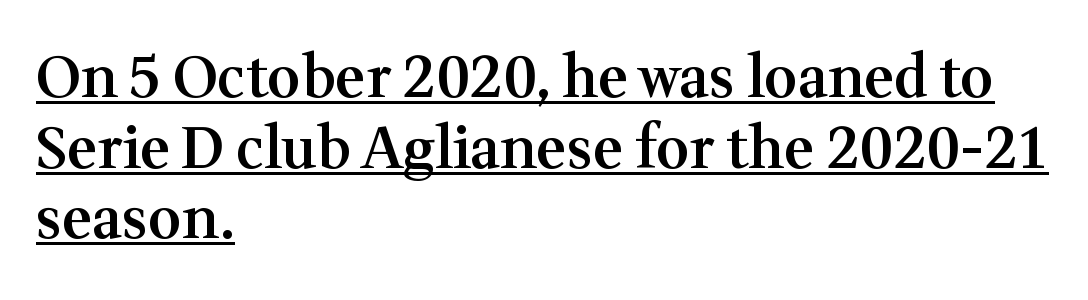
Q: Is the text bold? A: Semi-bold.
Q: Is the text italic (slanted)? A: No, it is upright.
Q: Is the typeface a serif or a sans-serif typeface? A: Serif.
Q: Is the text underlined? A: Yes.
Q: How is the paragraph aligned? A: Left-aligned.
Q: Is the spacing between letters normal or unusually wide? A: Normal.
Q: Width (condensed, normal, or wide)? A: Normal.
Q: Stroke contrast? A: Medium.
Q: x-height? A: Medium.
Q: Monospaced? A: No.
